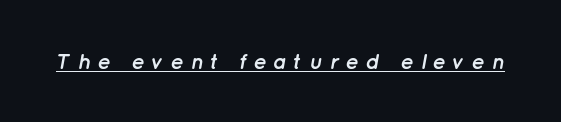
{"italic": "yes", "lean": "right", "slant_degrees": 12, "bold": "yes", "underline": "yes", "letter_spacing": "wide", "letter_spacing_em": 0.3, "glyph_px": 22}
